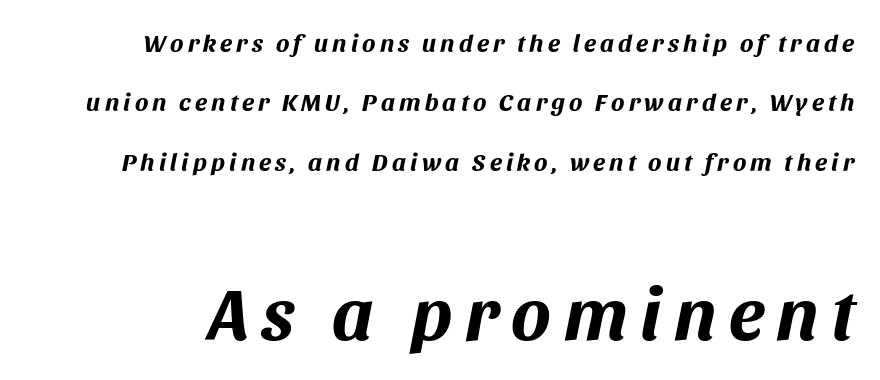
The image shows 74 px bold type, italic (leaning right); set loose line spacing (2.38x), not underlined; the second (bottom) block is 2.96x larger; medium stroke contrast and a large x-height.
